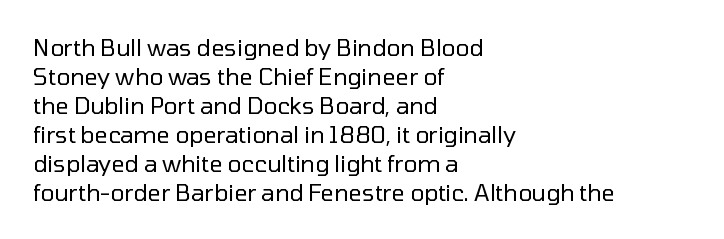
A typesetter would call this zero additional tracking. If you drew a line through each stem, it would be perfectly vertical. This block has exactly the height ordinary leading produces. Teacher's note: observe the even left margin — that is flush-left alignment. The area under the type is left untouched. This is not heavy type; no bold has been used.
